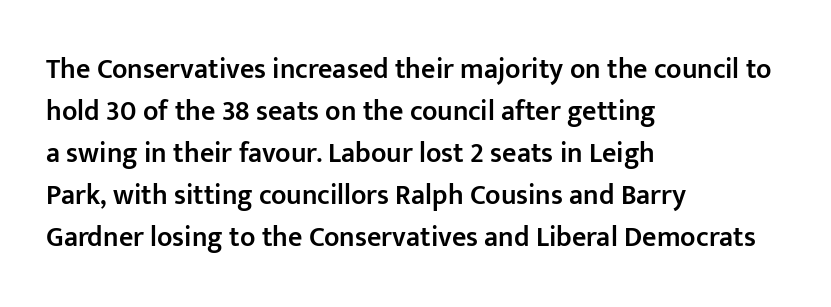
Q: Is the text bold? A: Semi-bold.
Q: Is the text italic (slanted)? A: No, it is upright.
Q: Is the typeface a serif or a sans-serif typeface? A: Sans-serif.
Q: Is the text underlined? A: No.
Q: How is the paragraph aligned? A: Left-aligned.
Q: Is the spacing between letters normal or unusually wide? A: Normal.
Q: Is the spacing between lines tight, normal or loose? A: Normal.
Q: Width (condensed, normal, or wide)? A: Normal.
Q: Stroke contrast? A: Low.
Q: x-height? A: Medium.
Q: Monospaced? A: No.
